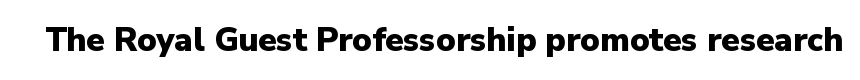
The letters advance in unequal steps, a hallmark of proportional type. Serifs: no, the terminals of the letterforms are clean. The lettering stays uniformly vertical, giving the passage a roman look. How are the letters spaced? Ordinarily, with no added tracking. Only glyphs here, with clear space below each row.
